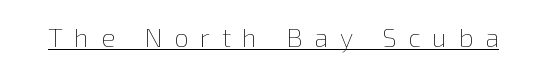
The rendered words wear a rule along their underside. Heft: none added — not bold. Does extra space separate the letters? Yes, quite a lot of it. Vertical strokes here are truly vertical.
